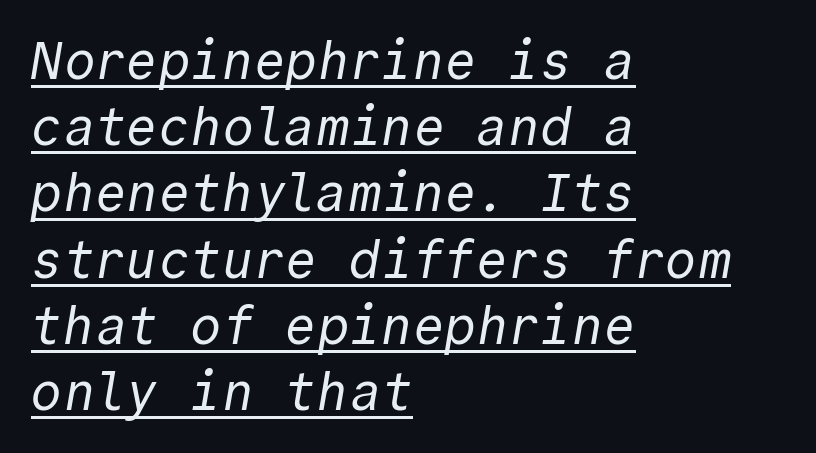
{"serif": "no", "bold": "no", "weight": "regular", "width": "normal", "x_height": "medium", "monospaced": "yes", "underline": "yes", "align": "left", "line_spacing": "normal", "line_spacing_ratio": 1.25, "letter_spacing": "normal", "letter_spacing_em": 0.0, "glyph_px": 53}
